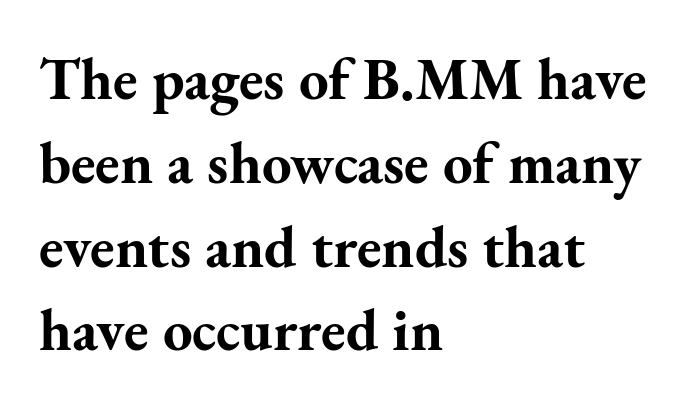
The image shows 59 px bold serif type, upright; set left-aligned, normal line spacing (1.42x), normal letter spacing, not underlined; medium stroke contrast and a small x-height.
